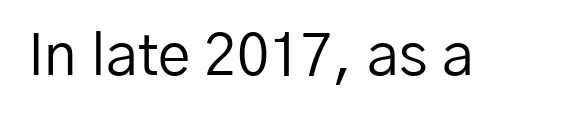
{"serif": "no", "italic": "no", "bold": "no", "weight": "regular", "width": "normal", "stroke_contrast": "low", "x_height": "medium", "monospaced": "no", "underline": "no", "letter_spacing": "normal", "letter_spacing_em": 0.0, "glyph_px": 58}
